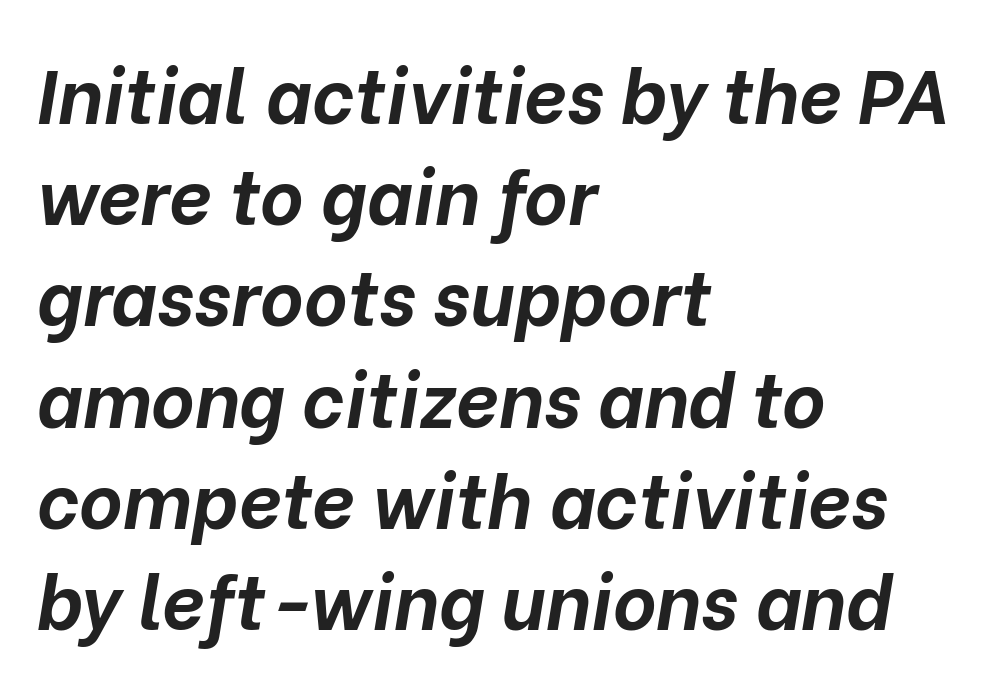
Q: Is the text bold? A: Yes.
Q: Is the text italic (slanted)? A: Yes, it leans right by about 10 degrees.
Q: Is the text underlined? A: No.
Q: How is the paragraph aligned? A: Left-aligned.
Q: Is the spacing between letters normal or unusually wide? A: Normal.
Q: Is the spacing between lines tight, normal or loose? A: Normal.
Q: Width (condensed, normal, or wide)? A: Normal.
Q: Stroke contrast? A: Low.
Q: x-height? A: Medium.
Q: Monospaced? A: No.
